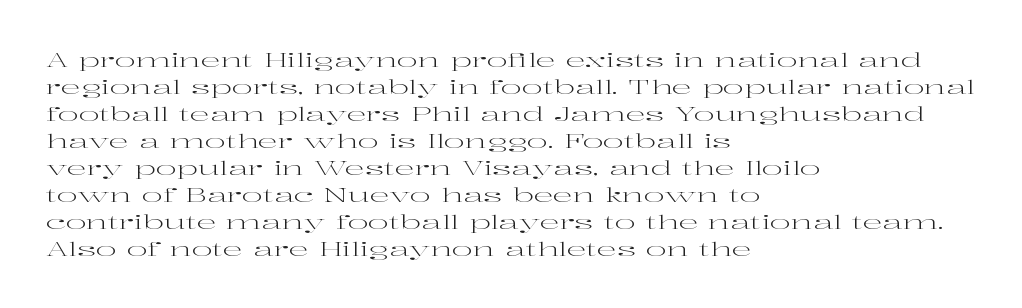
Q: Is the text bold? A: No.
Q: Is the text italic (slanted)? A: No, it is upright.
Q: Is the text underlined? A: No.
Q: How is the paragraph aligned? A: Left-aligned.
Q: Is the spacing between letters normal or unusually wide? A: Normal.
Q: Is the spacing between lines tight, normal or loose? A: Normal.
